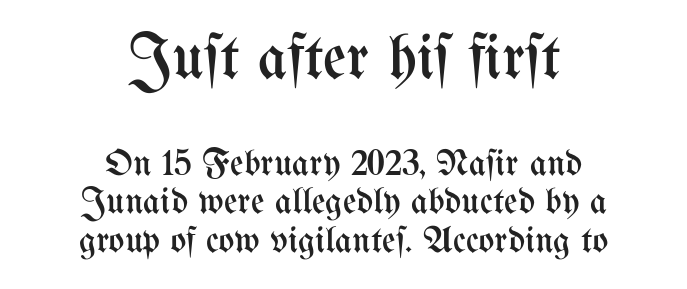
Think of a printed novel: that variable character pitch is what you see here. Honestly, there is no underline to notice here at all. The letterforms sit at book weight or below. Style check: upright. The passage is arranged like a title page — every line centered. In terms of letterspacing, this is plain default setting.
